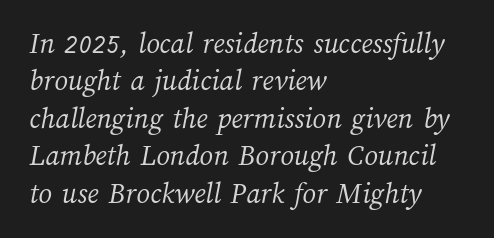
The image shows 30 px light type; set left-aligned, normal line spacing (1.25x), normal letter spacing, not underlined; medium stroke contrast and a medium x-height.
